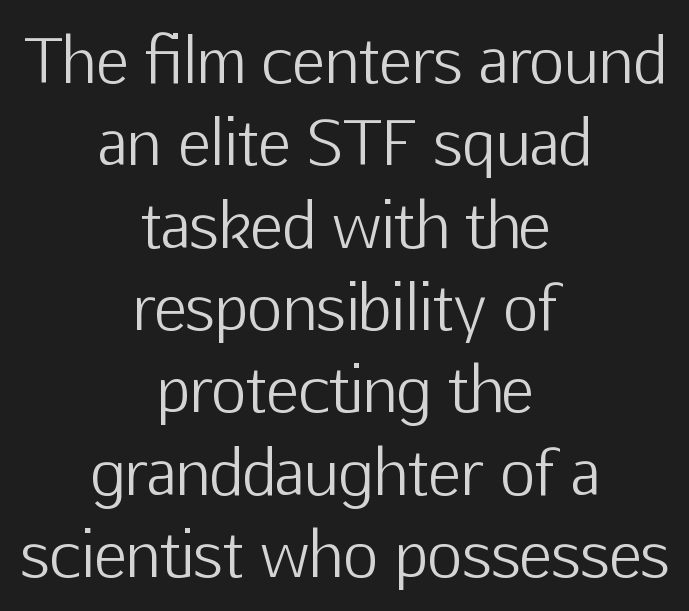
{"serif": "no", "italic": "no", "bold": "no", "weight": "light", "width": "normal", "stroke_contrast": "low", "x_height": "medium", "monospaced": "no", "underline": "no", "align": "center", "line_spacing": "normal", "line_spacing_ratio": 1.35, "letter_spacing": "normal", "letter_spacing_em": 0.0, "glyph_px": 61}
